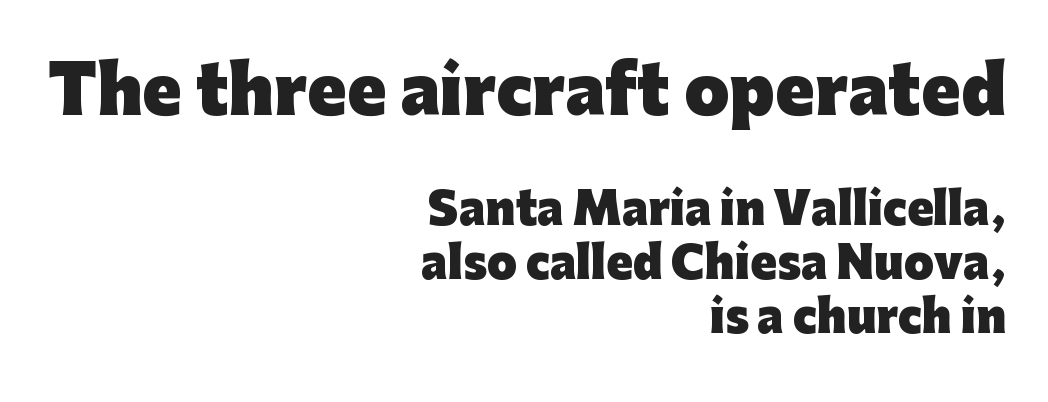
{"serif": "no", "italic": "no", "bold": "yes", "weight": "heavy", "width": "normal", "stroke_contrast": "low", "x_height": "medium", "monospaced": "no", "underline": "no", "align": "right", "line_spacing": "normal", "line_spacing_ratio": 1.26, "letter_spacing": "normal", "letter_spacing_em": 0.0, "larger_block": "first", "size_ratio": 1.51, "glyph_px": 65}
